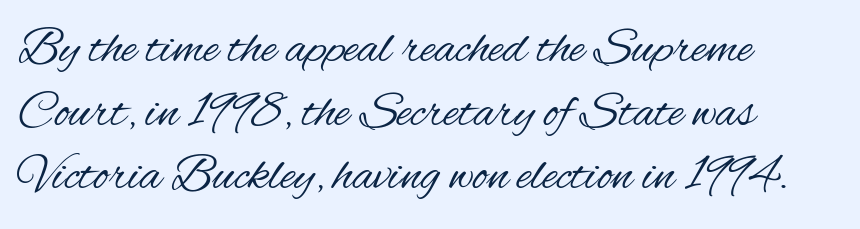
Q: Is the text bold? A: No.
Q: Is the text italic (slanted)? A: Yes.
Q: Is the typeface a serif or a sans-serif typeface? A: Sans-serif.
Q: Is the text underlined? A: No.
Q: How is the paragraph aligned? A: Left-aligned.
Q: Is the spacing between letters normal or unusually wide? A: Normal.
Q: Is the spacing between lines tight, normal or loose? A: Normal.
Q: Width (condensed, normal, or wide)? A: Condensed.
Q: Stroke contrast? A: Medium.
Q: x-height? A: Small.
Q: Monospaced? A: No.
